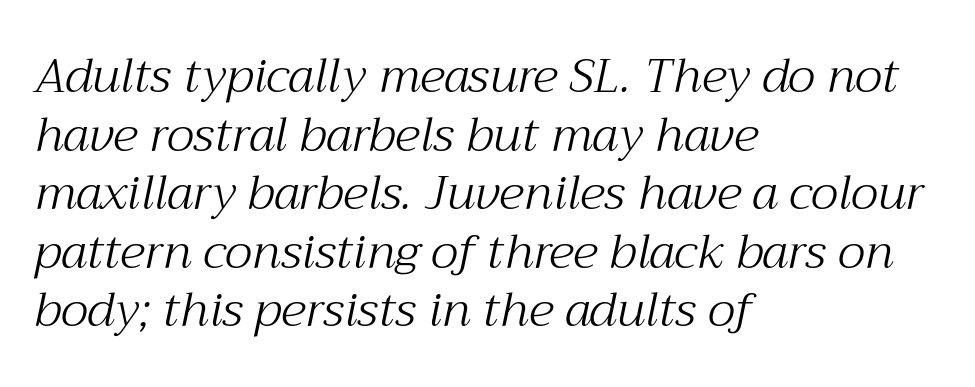
Q: Is the text bold? A: No.
Q: Is the text italic (slanted)? A: Yes, it leans right by about 12 degrees.
Q: Is the typeface a serif or a sans-serif typeface? A: Serif.
Q: Is the text underlined? A: No.
Q: How is the paragraph aligned? A: Left-aligned.
Q: Is the spacing between letters normal or unusually wide? A: Normal.
Q: Width (condensed, normal, or wide)? A: Normal.
Q: Stroke contrast? A: Medium.
Q: x-height? A: Medium.
Q: Monospaced? A: No.
